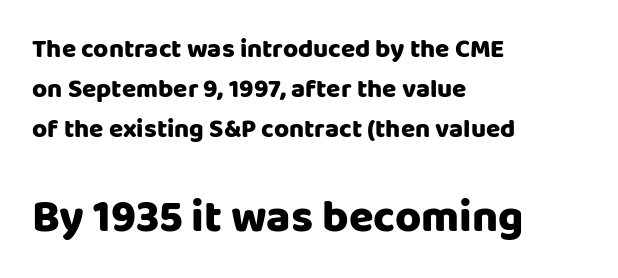
The designer left line spacing at the default. Each letter keeps its own natural width here, so spacing adapts to shape. Students, note that the glyphs here touch the page at normal intervals. The words here are not underlined. The second block has been scaled up relative to the first.
